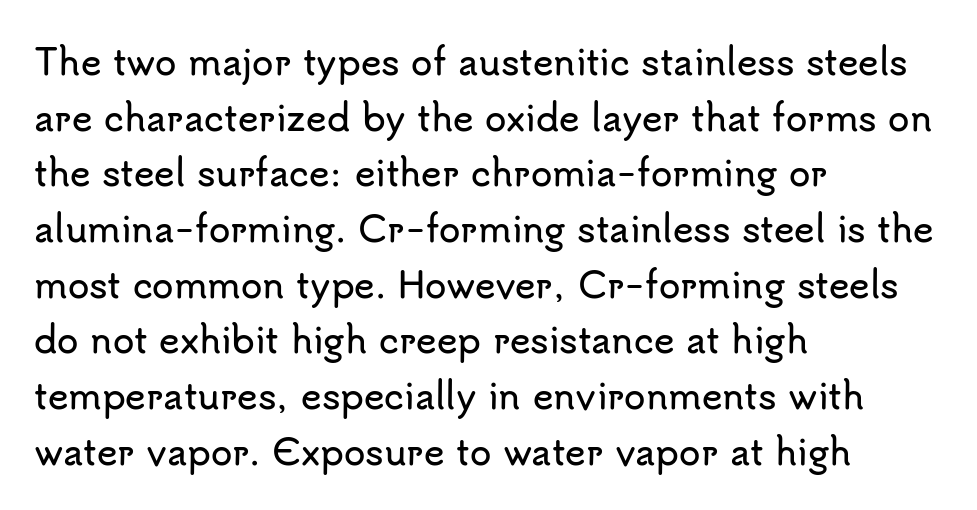
{"serif": "no", "italic": "no", "width": "normal", "stroke_contrast": "low", "x_height": "small", "monospaced": "no", "underline": "no", "align": "left", "line_spacing": "normal", "line_spacing_ratio": 1.59, "letter_spacing": "normal", "letter_spacing_em": 0.0, "glyph_px": 35}
